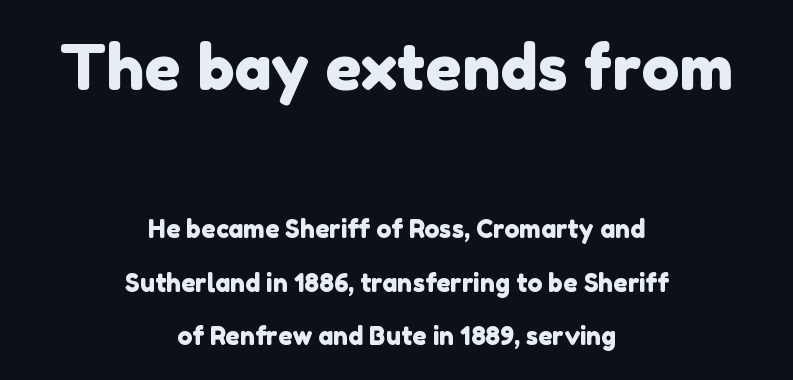
Notice how the passage keeps no hard edge, just a central spine. If you measured baseline to baseline, you'd find a long distance. Quick note: underline off. Do the characters align in a grid? No, the font is proportional. Bigger letters appear in the top chunk; the bottom chunk is reduced.
